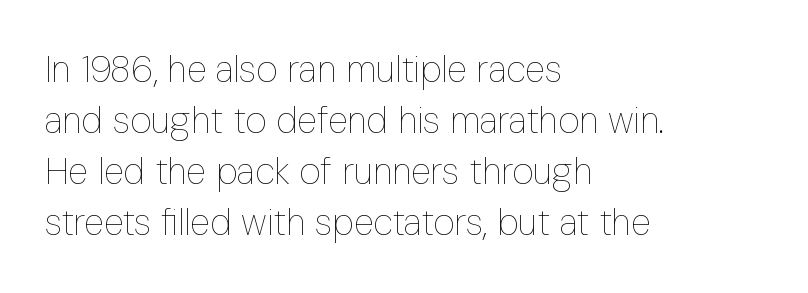
Q: Is the text bold? A: No.
Q: Is the text italic (slanted)? A: No, it is upright.
Q: Is the text underlined? A: No.
Q: How is the paragraph aligned? A: Left-aligned.
Q: Is the spacing between letters normal or unusually wide? A: Normal.
Q: Is the spacing between lines tight, normal or loose? A: Normal.
Q: Width (condensed, normal, or wide)? A: Condensed.
Q: Stroke contrast? A: Low.
Q: x-height? A: Medium.
Q: Monospaced? A: No.
